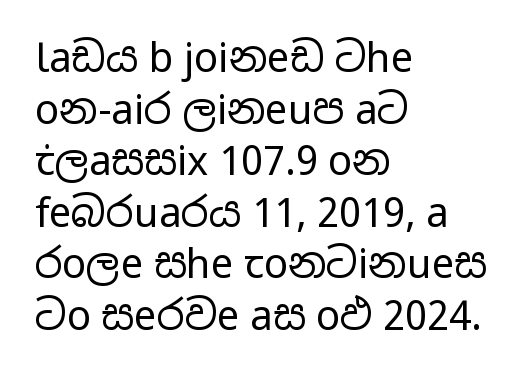
{"serif": "no", "italic": "no", "bold": "no", "weight": "regular", "width": "wide", "stroke_contrast": "low", "x_height": "medium", "monospaced": "no", "underline": "no", "align": "left", "line_spacing": "normal", "line_spacing_ratio": 1.29, "letter_spacing": "normal", "letter_spacing_em": 0.0, "glyph_px": 40}
